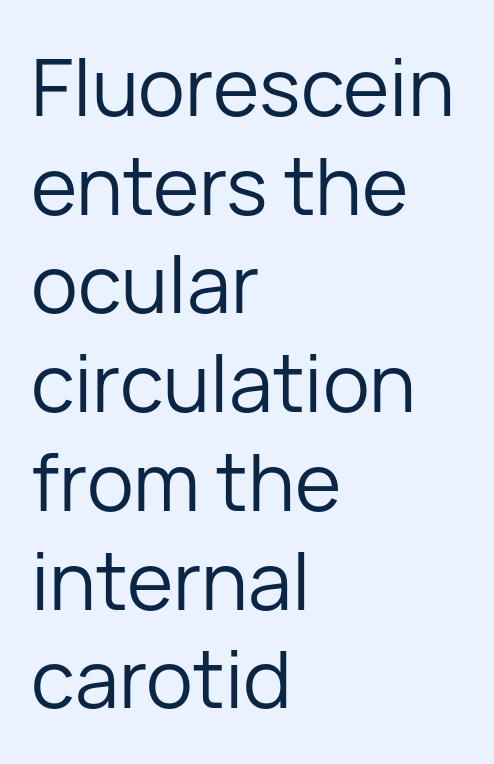
Q: Is the text bold? A: No.
Q: Is the text italic (slanted)? A: No, it is upright.
Q: Is the typeface a serif or a sans-serif typeface? A: Sans-serif.
Q: Is the text underlined? A: No.
Q: How is the paragraph aligned? A: Left-aligned.
Q: Is the spacing between letters normal or unusually wide? A: Normal.
Q: Is the spacing between lines tight, normal or loose? A: Normal.
Q: Width (condensed, normal, or wide)? A: Normal.
Q: Stroke contrast? A: Low.
Q: x-height? A: Medium.
Q: Monospaced? A: No.
